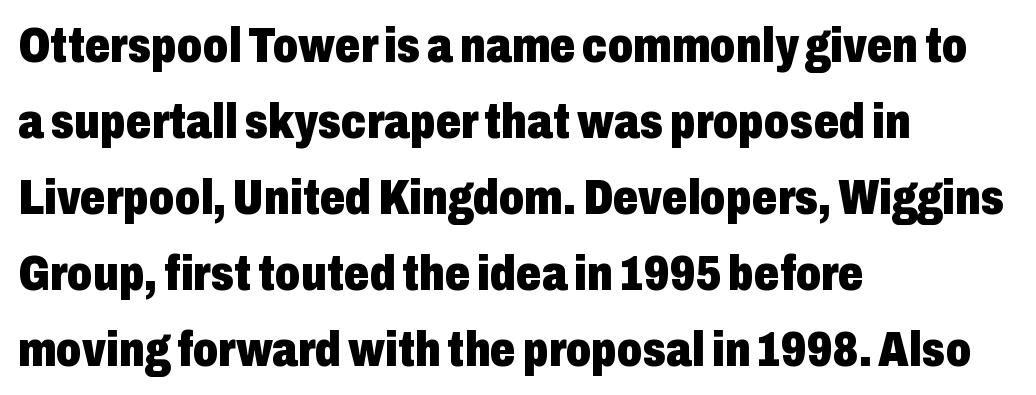
Glance below the letters and you will spot only blank space. Chunky letters — that's bold for sure. This rendering leaves character spacing at its baseline value. Spacing verdict: proportional, widths tailored to each character. Does the copy run flush right? No — it runs flush left. Posture: vertical.
